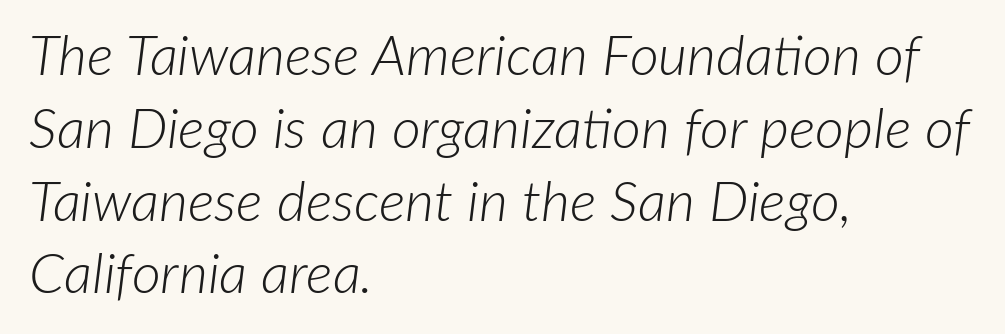
{"italic": "yes", "lean": "right", "slant_degrees": 7, "bold": "no", "weight": "light", "width": "normal", "stroke_contrast": "low", "x_height": "medium", "monospaced": "no", "underline": "no", "align": "left", "line_spacing": "normal", "line_spacing_ratio": 1.3, "letter_spacing": "normal", "letter_spacing_em": 0.0, "glyph_px": 56}
